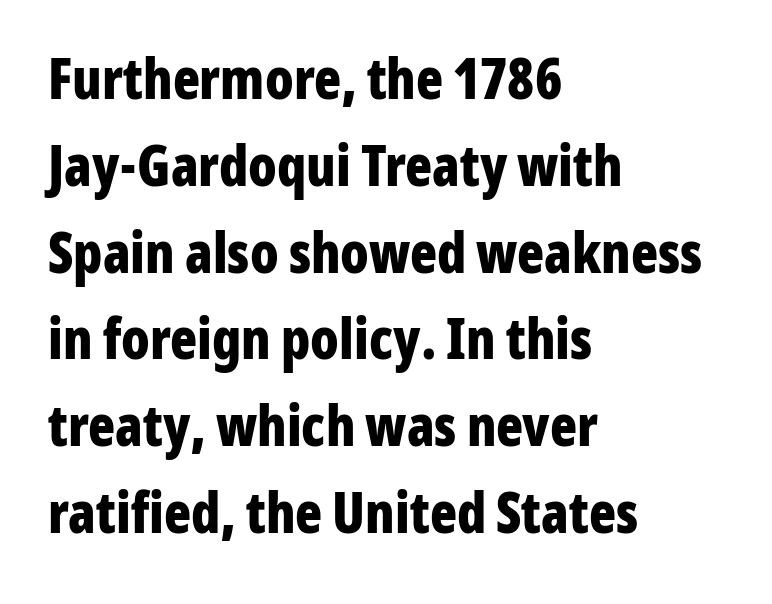
The image shows 56 px bold, condensed sans-serif type, upright; set left-aligned, normal line spacing (1.55x), normal letter spacing, not underlined; low stroke contrast and a medium x-height.
